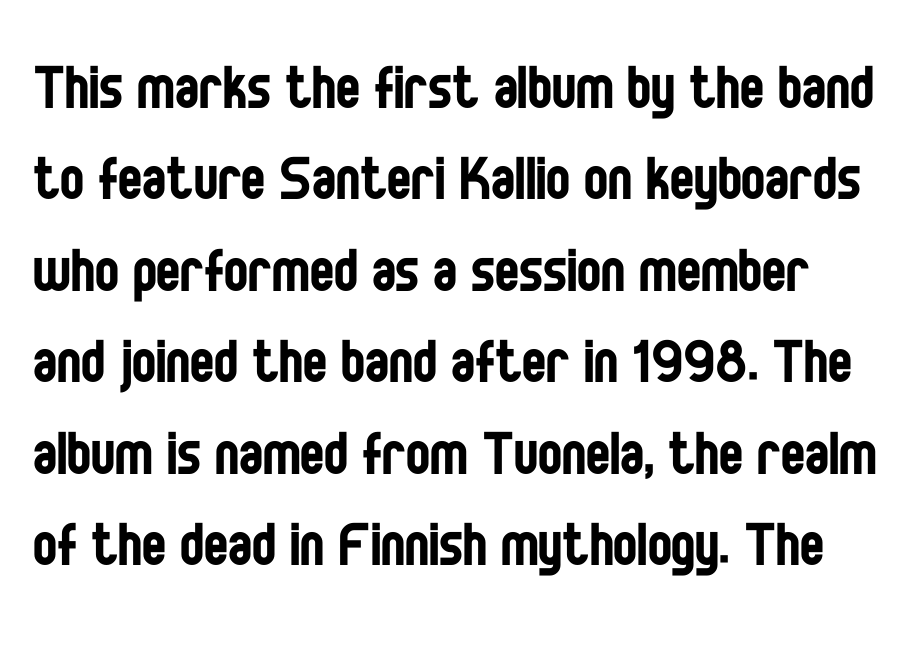
{"serif": "no", "italic": "no", "bold": "no", "weight": "regular", "width": "condensed", "stroke_contrast": "low", "x_height": "large", "monospaced": "no", "underline": "no", "line_spacing": "normal", "line_spacing_ratio": 1.27, "letter_spacing": "normal", "letter_spacing_em": 0.0, "glyph_px": 72}
